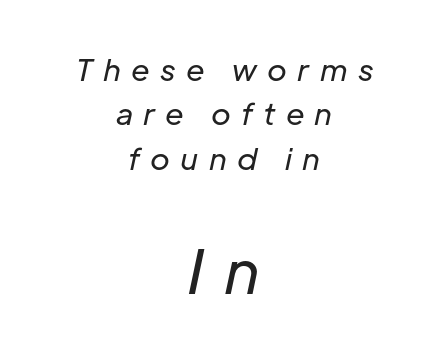
Line starts and ends both wander, symmetrically. Would a proofreader flag this as italicized? Yes. The tracking jumps out immediately: characters are airy and widely separated. The strokes carry an ordinary text weight at most. Notice how descenders clear the ascenders below comfortably — that's standard leading.
